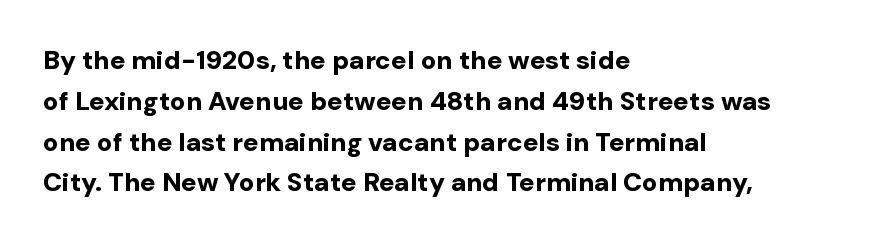
The image shows 26 px bold type, upright; set left-aligned, normal line spacing (1.57x), normal letter spacing, not underlined.
